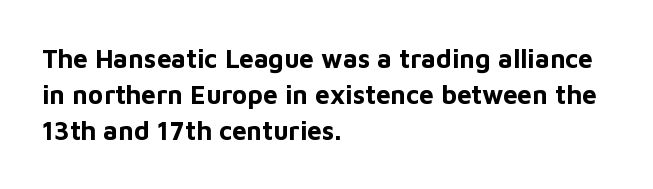
Clear beneath every line of the passage. The typography opts for an upright posture over an oblique one. Evenly set lines give the paragraph a standard silhouette. Standard letterfit; no display-style spreading of the glyphs. The compositor pushed each line to the left boundary.
